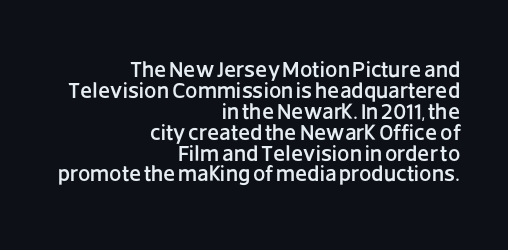
Q: Is the text italic (slanted)? A: No, it is upright.
Q: Is the text underlined? A: No.
Q: How is the paragraph aligned? A: Right-aligned.
Q: Is the spacing between letters normal or unusually wide? A: Normal.
Q: Is the spacing between lines tight, normal or loose? A: Tight.
